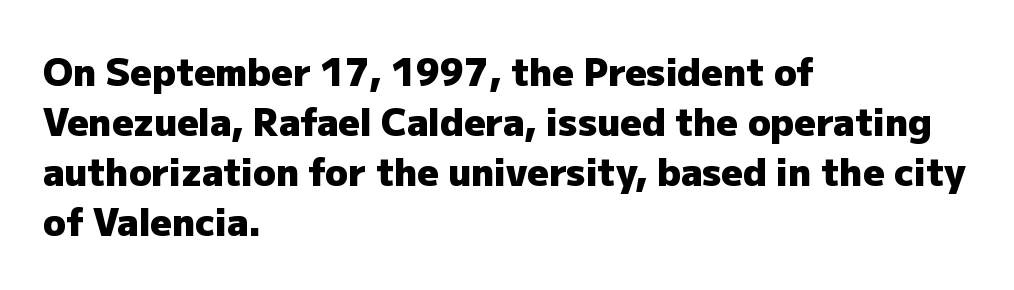
Is this a sans? Yes — the strokes have no serifs. Caption: bold face, heavy strokes. Characters follow at the spacing the type designer built in. Does the lettering tilt? It doesn't — this is upright. Glance below the letters and you will spot only blank space.
